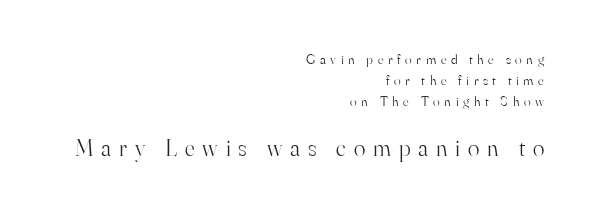
{"italic": "no", "bold": "no", "underline": "no", "align": "right", "line_spacing": "normal", "line_spacing_ratio": 1.49, "letter_spacing": "wide", "letter_spacing_em": 0.33, "larger_block": "second", "size_ratio": 1.71, "glyph_px": 24}
